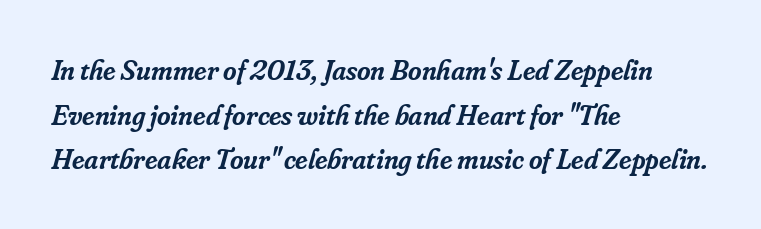
{"serif": "yes", "italic": "yes", "lean": "right", "slant_degrees": 16, "bold": "semi", "weight": "semibold", "width": "normal", "stroke_contrast": "low", "x_height": "small", "monospaced": "no", "underline": "no", "align": "left", "line_spacing": "normal", "line_spacing_ratio": 1.54, "letter_spacing": "normal", "letter_spacing_em": 0.0, "glyph_px": 29}
